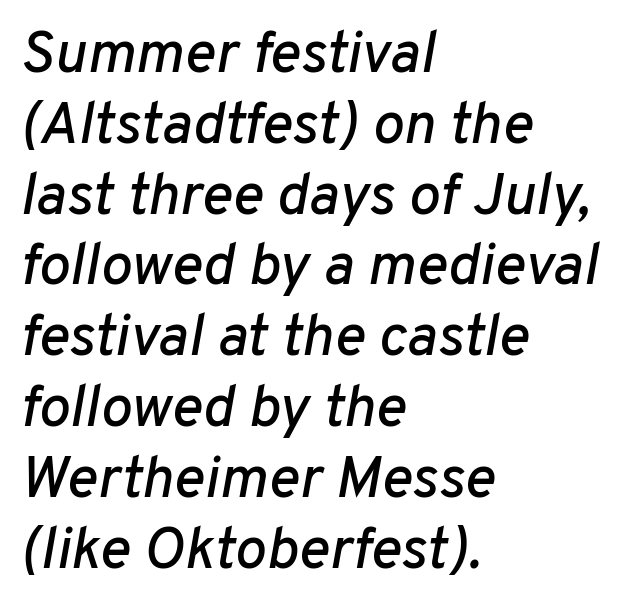
Q: Is the text italic (slanted)? A: Yes, it leans right by about 10 degrees.
Q: Is the text underlined? A: No.
Q: How is the paragraph aligned? A: Left-aligned.
Q: Is the spacing between letters normal or unusually wide? A: Normal.
Q: Width (condensed, normal, or wide)? A: Normal.
Q: Stroke contrast? A: Low.
Q: x-height? A: Medium.
Q: Monospaced? A: No.
